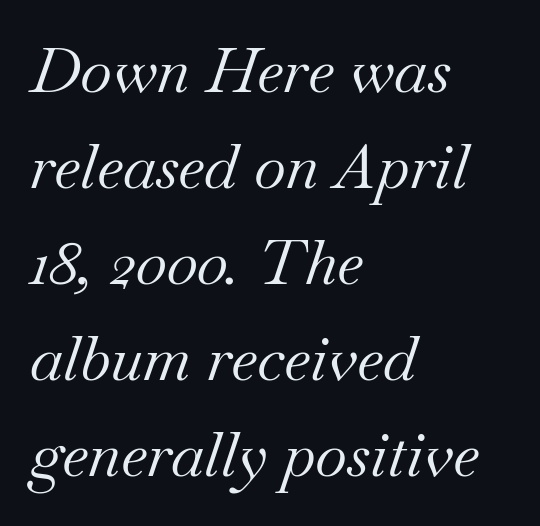
The image shows 62 px regular-weight serif type, italic (leaning right); set left-aligned, normal line spacing (1.55x), normal letter spacing, not underlined; medium stroke contrast and a small x-height.
